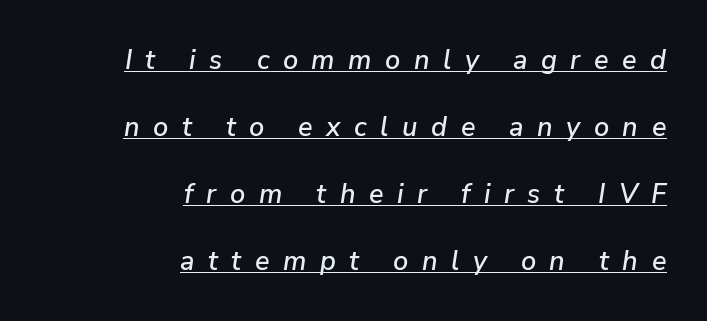
{"italic": "yes", "lean": "right", "slant_degrees": 9, "underline": "yes", "align": "right", "line_spacing": "loose", "line_spacing_ratio": 2.48, "letter_spacing": "wide", "letter_spacing_em": 0.5, "glyph_px": 27}
